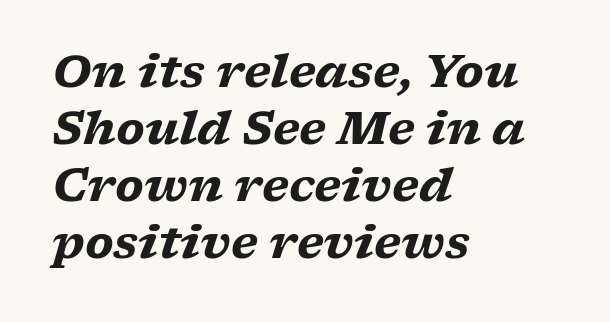
Q: Is the text bold? A: Yes.
Q: Is the text italic (slanted)? A: Yes, it leans right by about 17 degrees.
Q: Is the typeface a serif or a sans-serif typeface? A: Serif.
Q: Is the text underlined? A: No.
Q: How is the paragraph aligned? A: Left-aligned.
Q: Is the spacing between letters normal or unusually wide? A: Normal.
Q: Is the spacing between lines tight, normal or loose? A: Normal.
Q: Width (condensed, normal, or wide)? A: Wide.
Q: Stroke contrast? A: Low.
Q: x-height? A: Medium.
Q: Monospaced? A: No.
